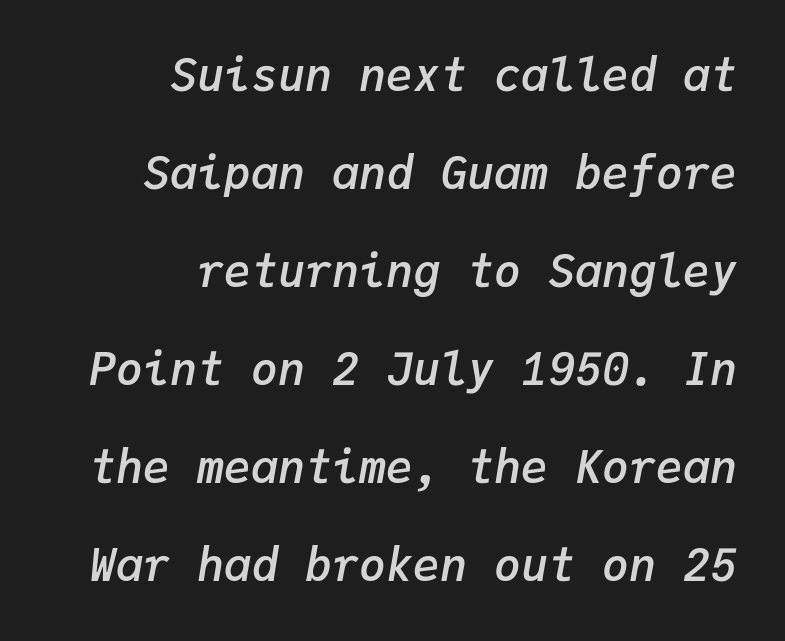
The image shows 45 px semibold type, italic (leaning right), monospaced; set right-aligned, loose line spacing (2.18x), normal letter spacing, not underlined; low stroke contrast and a medium x-height.
